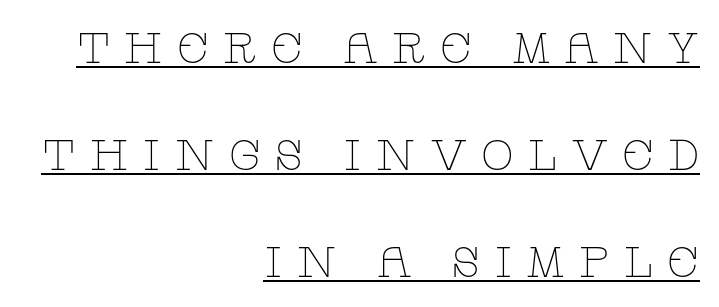
Q: Is the text bold? A: No.
Q: Is the text italic (slanted)? A: No, it is upright.
Q: Is the typeface a serif or a sans-serif typeface? A: Serif.
Q: Is the text underlined? A: Yes.
Q: How is the paragraph aligned? A: Right-aligned.
Q: Is the spacing between letters normal or unusually wide? A: Unusually wide.
Q: Is the spacing between lines tight, normal or loose? A: Loose.
Q: Width (condensed, normal, or wide)? A: Wide.
Q: Stroke contrast? A: Low.
Q: x-height? A: Large.
Q: Monospaced? A: No.
